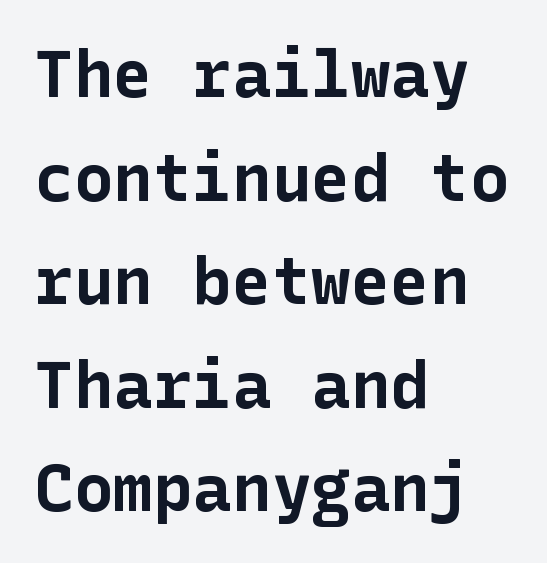
{"serif": "no", "italic": "no", "bold": "yes", "weight": "bold", "width": "normal", "stroke_contrast": "low", "x_height": "medium", "underline": "no", "align": "left", "line_spacing": "normal", "line_spacing_ratio": 1.57, "letter_spacing": "normal", "letter_spacing_em": 0.0, "glyph_px": 66}
